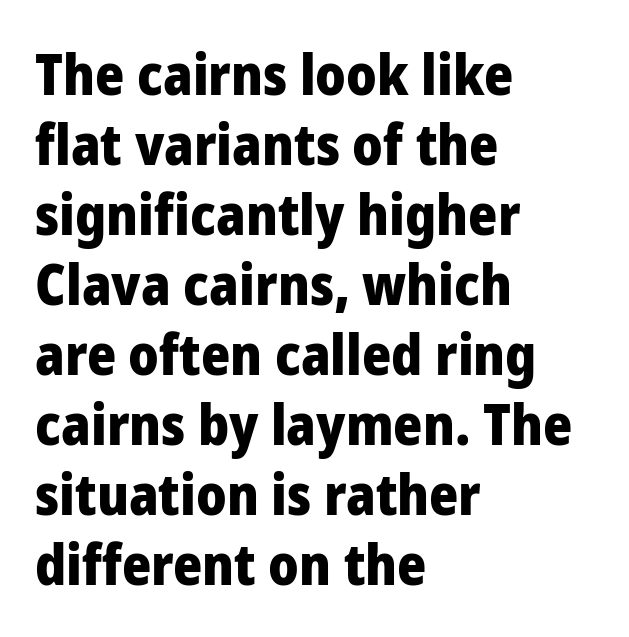
Q: Is the text bold? A: Yes.
Q: Is the text italic (slanted)? A: No, it is upright.
Q: Is the typeface a serif or a sans-serif typeface? A: Sans-serif.
Q: Is the text underlined? A: No.
Q: How is the paragraph aligned? A: Left-aligned.
Q: Is the spacing between letters normal or unusually wide? A: Normal.
Q: Is the spacing between lines tight, normal or loose? A: Normal.
Q: Width (condensed, normal, or wide)? A: Normal.
Q: Stroke contrast? A: Low.
Q: x-height? A: Medium.
Q: Monospaced? A: No.
